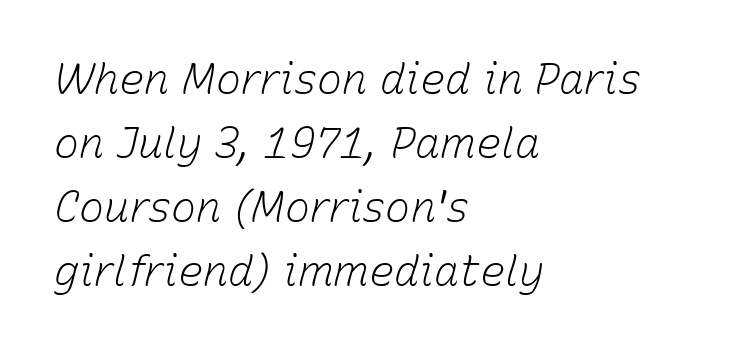
The image shows 42 px light type, italic (leaning right); set left-aligned, normal line spacing (1.52x), normal letter spacing, not underlined; low stroke contrast and a medium x-height.
